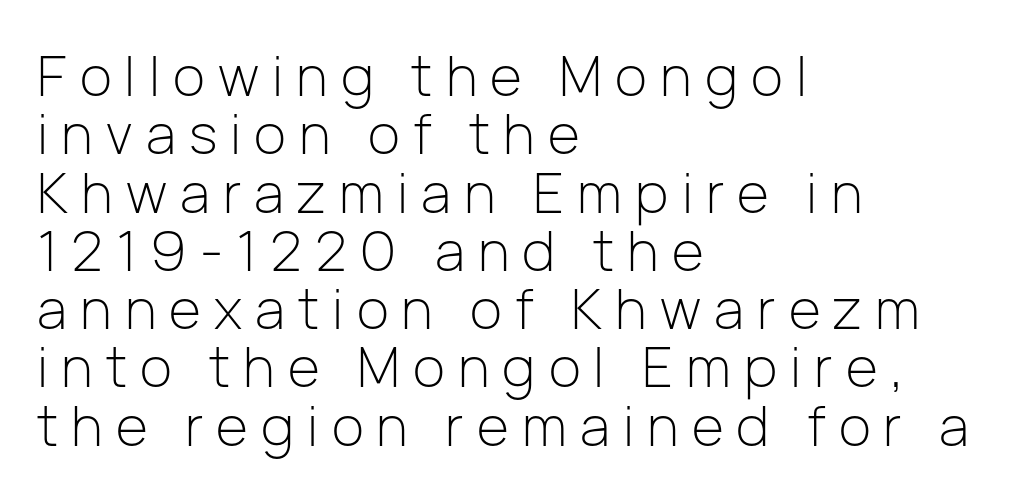
Q: Is the text bold? A: No.
Q: Is the text italic (slanted)? A: No, it is upright.
Q: Is the typeface a serif or a sans-serif typeface? A: Sans-serif.
Q: Is the text underlined? A: No.
Q: How is the paragraph aligned? A: Left-aligned.
Q: Is the spacing between letters normal or unusually wide? A: Unusually wide.
Q: Is the spacing between lines tight, normal or loose? A: Tight.
Q: Width (condensed, normal, or wide)? A: Normal.
Q: Stroke contrast? A: Low.
Q: x-height? A: Medium.
Q: Monospaced? A: No.
